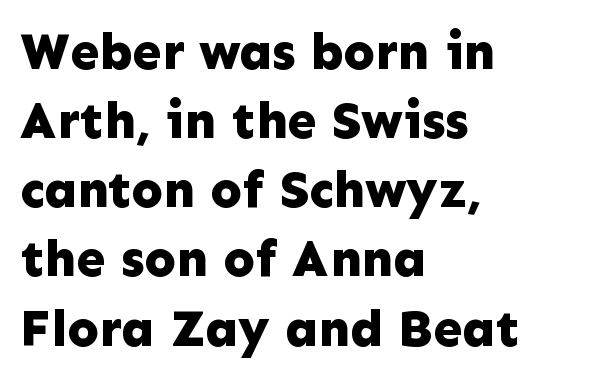
The image shows 52 px bold sans-serif type, upright; set left-aligned, normal line spacing (1.33x), normal letter spacing, not underlined; low stroke contrast and a medium x-height.
